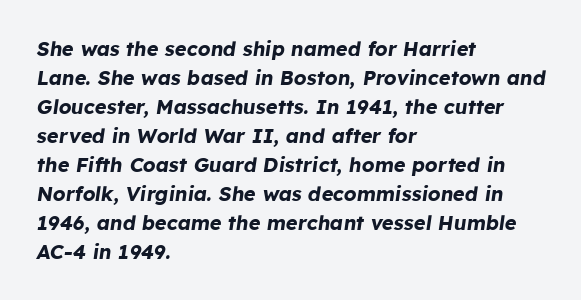
Any mark beneath the type? The region is blank. The passage shown stacks its lines at a standard gap. Bold? Absolutely — the strokes are thick and heavy. The passage shown leans; its letterforms are oblique. All the whitespace from short lines collects on the right.
